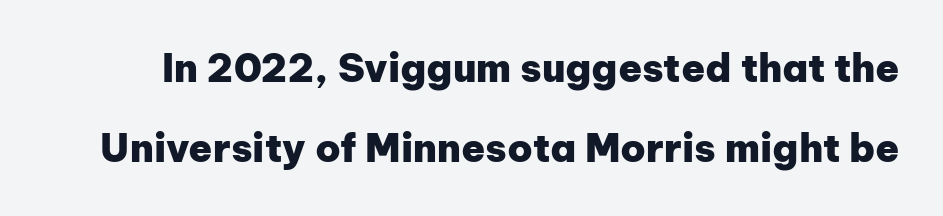
The image shows 39 px heavy sans-serif type, upright; set loose line spacing (2.05x), normal letter spacing, not underlined; low stroke contrast and a medium x-height.
